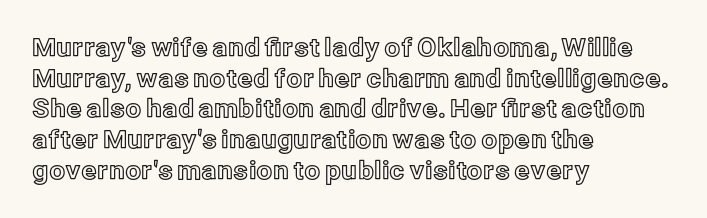
Q: Is the text italic (slanted)? A: No, it is upright.
Q: Is the text underlined? A: No.
Q: How is the paragraph aligned? A: Left-aligned.
Q: Is the spacing between letters normal or unusually wide? A: Normal.
